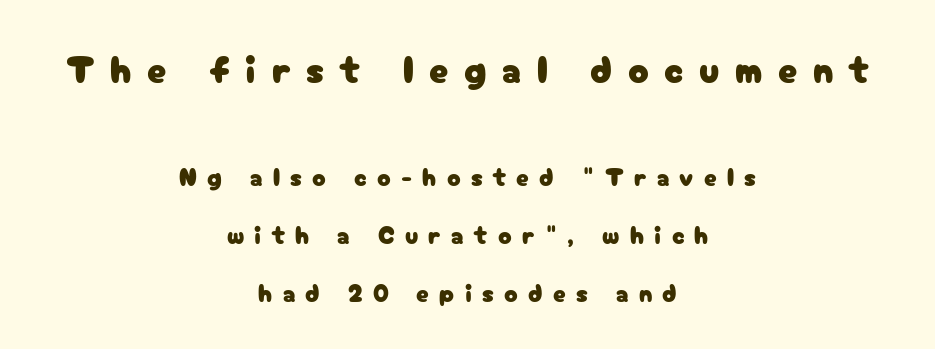
The image shows 38 px sans-serif type, upright; set centered, loose line spacing (2.33x), unusually wide letter spacing (+0.41 em), not underlined; the first (top) block is 1.52x larger; low stroke contrast and a medium x-height.
